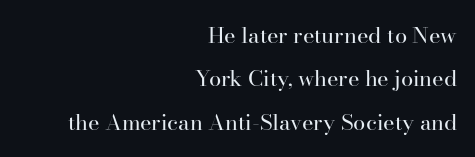
Q: Is the text bold? A: No.
Q: Is the text italic (slanted)? A: No, it is upright.
Q: Is the text underlined? A: No.
Q: How is the paragraph aligned? A: Right-aligned.
Q: Is the spacing between letters normal or unusually wide? A: Normal.
Q: Is the spacing between lines tight, normal or loose? A: Loose.
